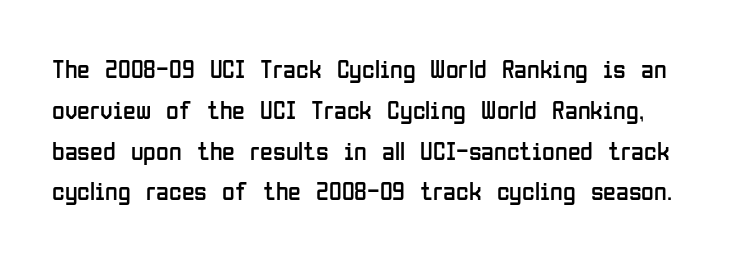
Q: Is the text bold? A: No.
Q: Is the text italic (slanted)? A: No, it is upright.
Q: Is the text underlined? A: No.
Q: Is the spacing between letters normal or unusually wide? A: Normal.
Q: Is the spacing between lines tight, normal or loose? A: Normal.
